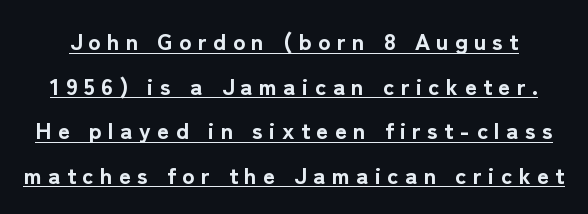
The image shows 23 px bold type, upright; set loose line spacing (1.94x), unusually wide letter spacing (+0.28 em), underlined.
